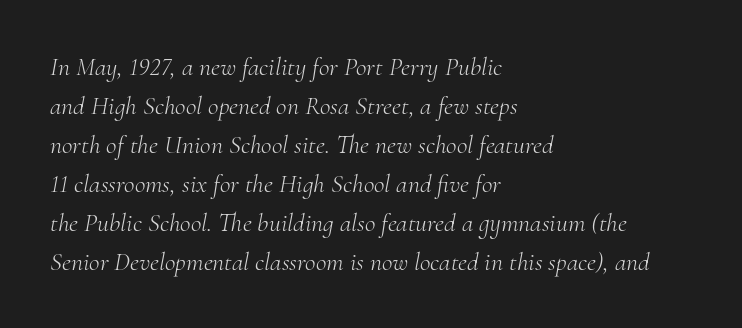
The image shows 26 px text type, italic (leaning right); set left-aligned, normal line spacing (1.5x), normal letter spacing, not underlined.
